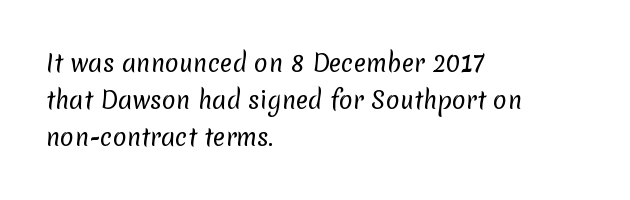
The image shows 23 px text type; set left-aligned, normal line spacing (1.6x), normal letter spacing, not underlined.
